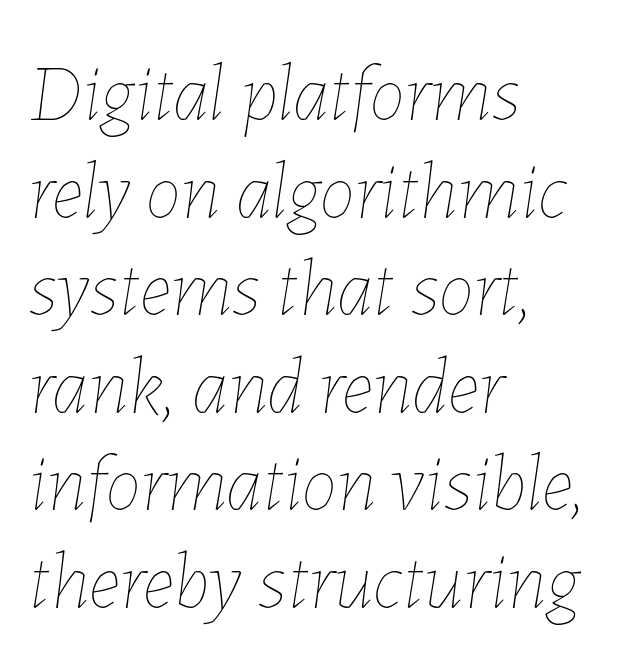
Here the designer chose a conventional face with non-uniform glyph widths. Compared with a centered layout, this one pins lines to the left instead. Rule under the text: the space is simply empty. Stroke mass is kept to a normal reading level or below. There is no visible air inserted between adjacent glyphs.
